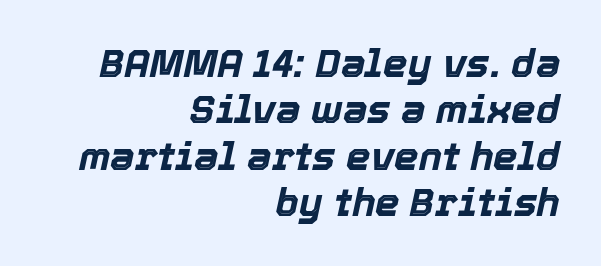
{"italic": "yes", "lean": "right", "slant_degrees": 12, "bold": "yes", "weight": "bold", "width": "normal", "x_height": "medium", "monospaced": "no", "underline": "no", "align": "right", "line_spacing_ratio": 1.19, "letter_spacing": "normal", "letter_spacing_em": 0.0, "glyph_px": 39}
